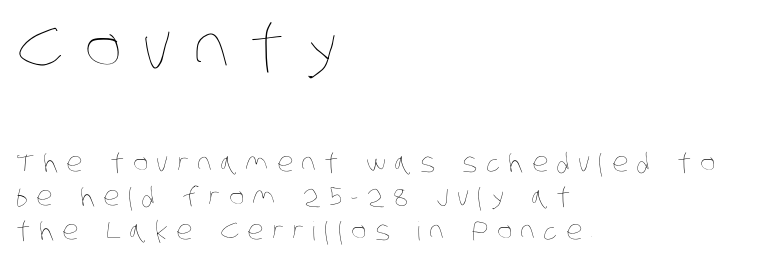
{"bold": "no", "weight": "thin", "width": "condensed", "stroke_contrast": "low", "x_height": "large", "monospaced": "no", "underline": "no", "align": "left", "line_spacing": "normal", "line_spacing_ratio": 1.3, "letter_spacing": "wide", "letter_spacing_em": 0.32, "larger_block": "first", "size_ratio": 2.46, "glyph_px": 64}
